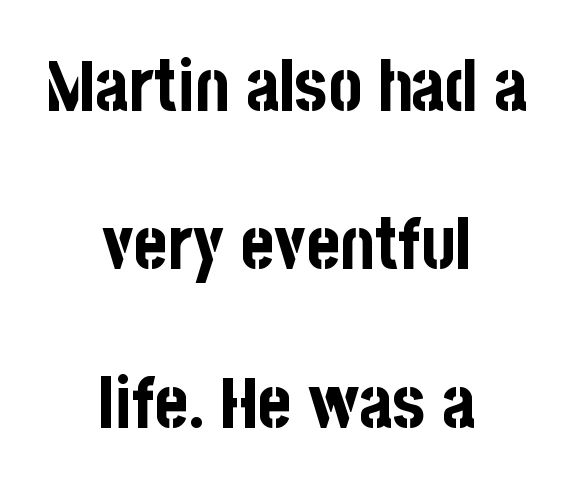
{"serif": "no", "italic": "no", "bold": "yes", "weight": "bold", "width": "condensed", "stroke_contrast": "low", "x_height": "large", "monospaced": "no", "underline": "no", "align": "center", "line_spacing": "loose", "line_spacing_ratio": 2.23, "letter_spacing": "normal", "letter_spacing_em": 0.0, "glyph_px": 71}
